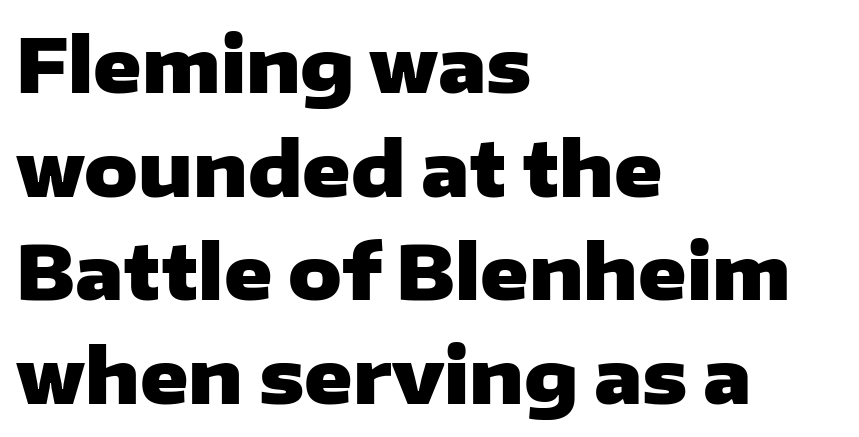
{"serif": "no", "italic": "no", "bold": "yes", "weight": "heavy", "width": "wide", "stroke_contrast": "low", "x_height": "medium", "monospaced": "no", "underline": "no", "align": "left", "line_spacing": "normal", "line_spacing_ratio": 1.4, "letter_spacing": "normal", "letter_spacing_em": 0.0, "glyph_px": 74}
